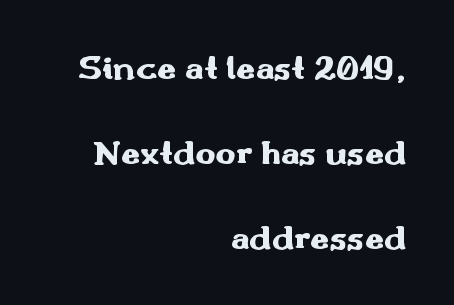
Rendered with straight, roman letterforms. Letterform terminals end flat and unadorned throughout the passage. Standard letterfit; no display-style spreading of the glyphs. Heavy, bold letterforms. The passage shown is not underscored anywhere.
